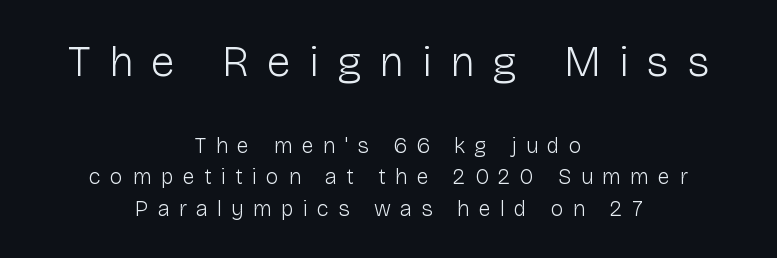
The image shows 43 px light sans-serif type, upright; set centered, normal line spacing (1.43x), unusually wide letter spacing (+0.42 em), not underlined; the first (top) block is 1.95x larger; low stroke contrast and a medium x-height.
